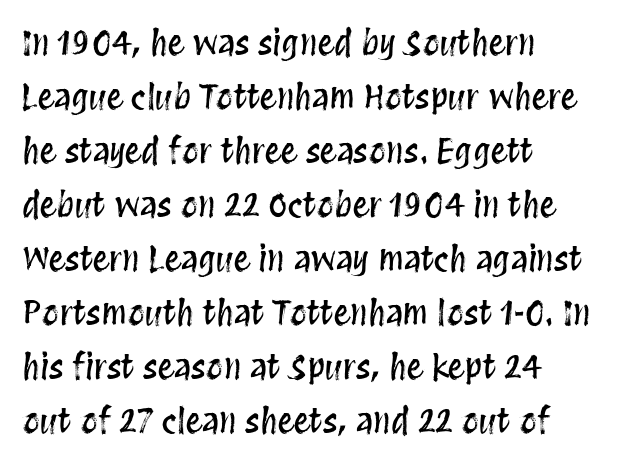
{"italic": "no", "width": "condensed", "stroke_contrast": "medium", "x_height": "large", "monospaced": "no", "underline": "no", "align": "left", "line_spacing": "normal", "line_spacing_ratio": 1.59, "letter_spacing": "normal", "letter_spacing_em": 0.0, "glyph_px": 34}
